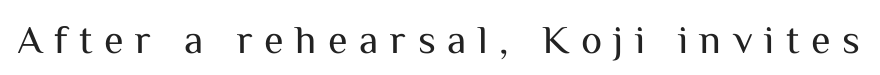
Spacing verdict: proportional, widths tailored to each character. Check under the words: just untouched page. Is the stroke heavy? The answer is a plain regular-or-lighter. Tracking here is generous; glyphs stand well apart from one another. The face used here is a sans, in the tradition of grotesques and geometrics.
